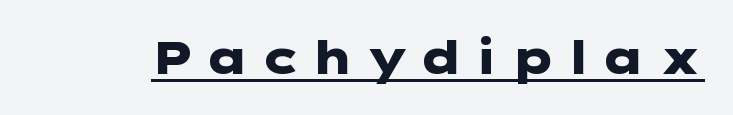
The type family on display is of the sans-serif kind. Every letter is thick-stroked: bold, no question. A roman cut, with each character standing at attention. The rendered words wear a rule along their underside.
